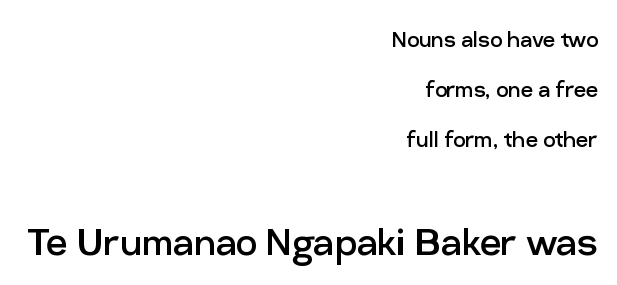
{"serif": "no", "italic": "no", "bold": "no", "weight": "regular", "width": "normal", "stroke_contrast": "low", "x_height": "medium", "monospaced": "no", "underline": "no", "align": "right", "line_spacing_ratio": 1.86, "letter_spacing": "normal", "letter_spacing_em": 0.0, "larger_block": "second", "size_ratio": 1.74, "glyph_px": 47}
